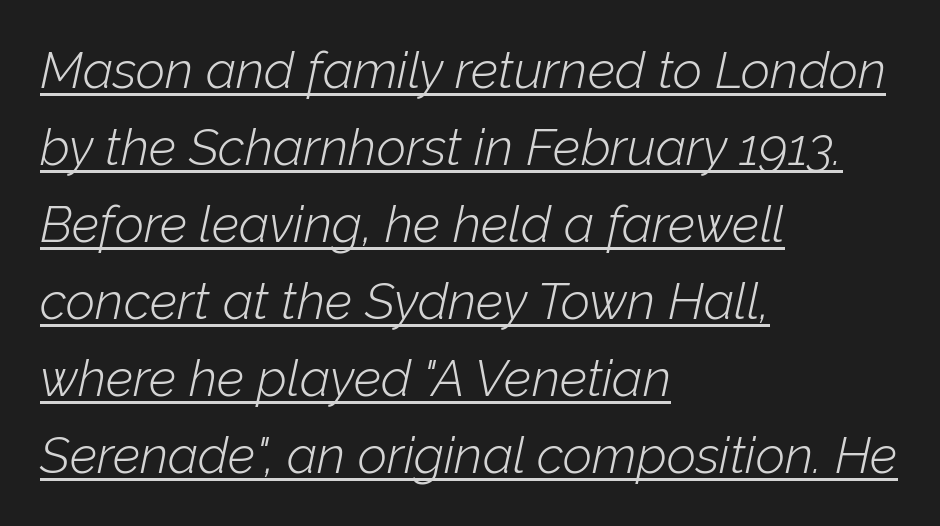
Regular leading. Observe the lean: these are italic letterforms. Which margin do the lines hug? The left one — the right edge is uneven. Is the stroke heavy? The answer is a plain regular-or-lighter.
